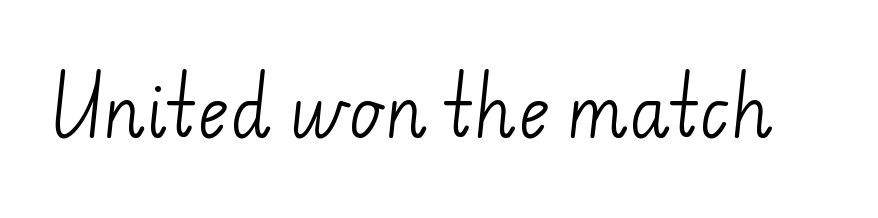
The gap between lines stays unmarked. Tracking value appears to be zero — textbook default spacing. Think standard paragraph weight, or any step lighter than that. You can tell from the bare stems that sans-serif type was used. Spacing verdict: proportional, widths tailored to each character.
